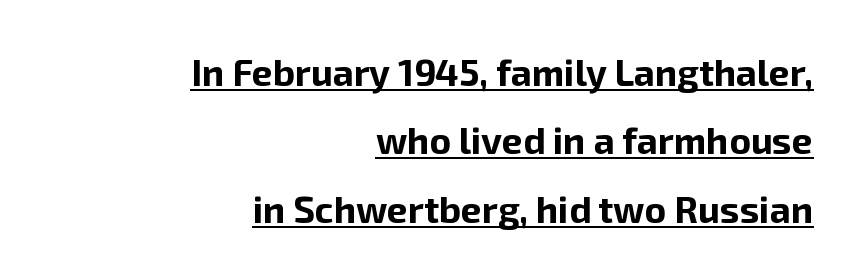
Q: Is the text bold? A: Yes.
Q: Is the text italic (slanted)? A: No, it is upright.
Q: Is the typeface a serif or a sans-serif typeface? A: Sans-serif.
Q: Is the text underlined? A: Yes.
Q: How is the paragraph aligned? A: Right-aligned.
Q: Is the spacing between letters normal or unusually wide? A: Normal.
Q: Width (condensed, normal, or wide)? A: Normal.
Q: Stroke contrast? A: Low.
Q: x-height? A: Medium.
Q: Monospaced? A: No.
